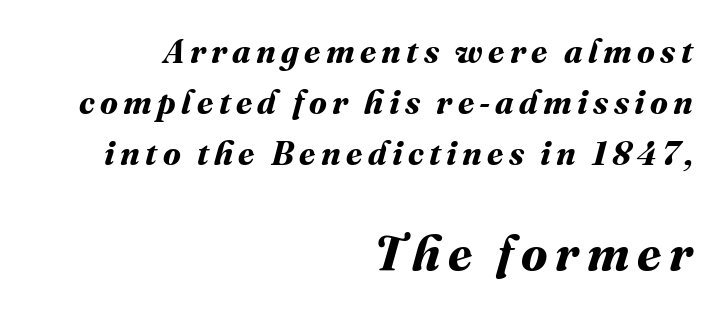
The image shows 49 px bold type; set right-aligned, normal line spacing (1.54x), not underlined; the second (bottom) block is 1.48x larger; medium stroke contrast and a medium x-height.
